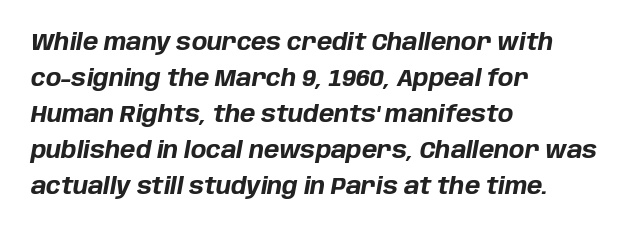
The image shows 23 px bold type, italic (leaning right); set left-aligned, normal line spacing (1.57x), normal letter spacing, not underlined.
